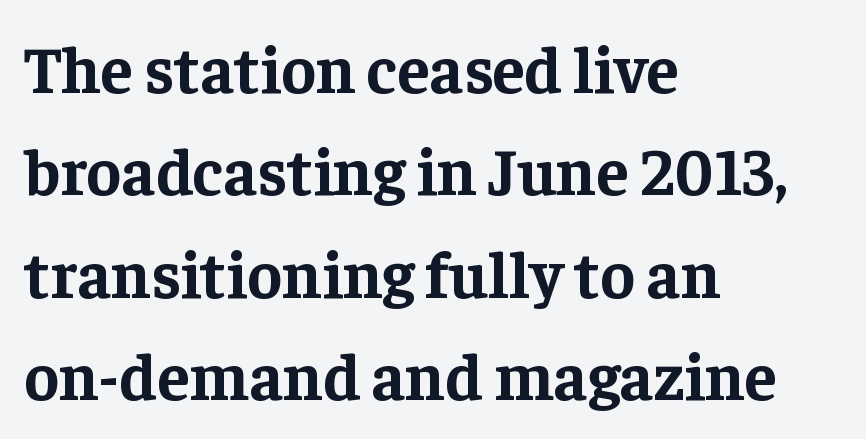
Q: Is the text bold? A: Yes.
Q: Is the text italic (slanted)? A: No, it is upright.
Q: Is the typeface a serif or a sans-serif typeface? A: Serif.
Q: Is the text underlined? A: No.
Q: How is the paragraph aligned? A: Left-aligned.
Q: Is the spacing between letters normal or unusually wide? A: Normal.
Q: Is the spacing between lines tight, normal or loose? A: Normal.
Q: Width (condensed, normal, or wide)? A: Normal.
Q: Stroke contrast? A: Low.
Q: x-height? A: Medium.
Q: Monospaced? A: No.
